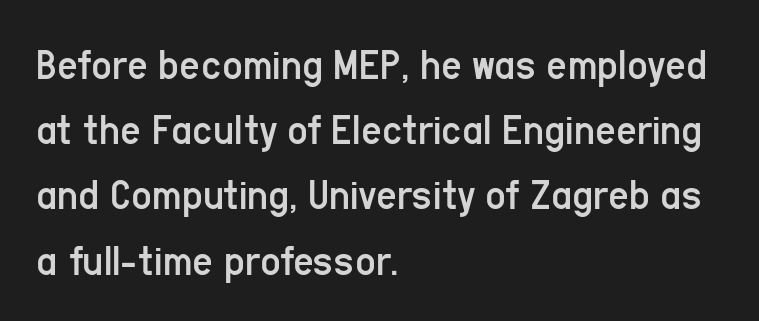
The image shows 45 px regular-weight, condensed sans-serif type, upright; set left-aligned, normal line spacing (1.45x), normal letter spacing, not underlined; low stroke contrast and a medium x-height.
